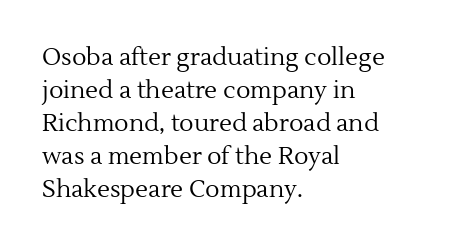
Q: Is the text bold? A: No.
Q: Is the text italic (slanted)? A: No, it is upright.
Q: Is the text underlined? A: No.
Q: How is the paragraph aligned? A: Left-aligned.
Q: Is the spacing between letters normal or unusually wide? A: Normal.
Q: Is the spacing between lines tight, normal or loose? A: Normal.
